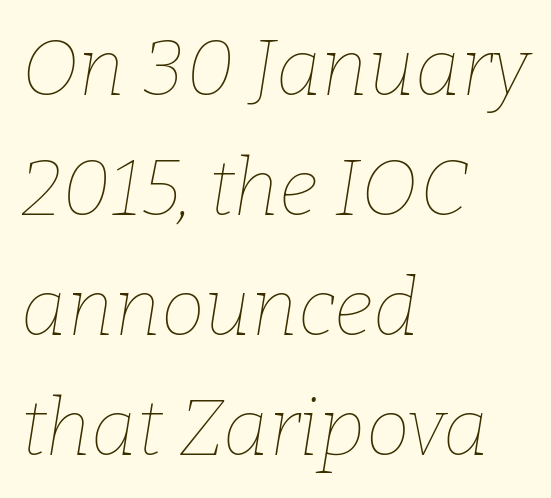
The image shows 79 px thin type, italic (leaning right); set left-aligned, normal line spacing (1.52x), normal letter spacing, not underlined; low stroke contrast and a medium x-height.
